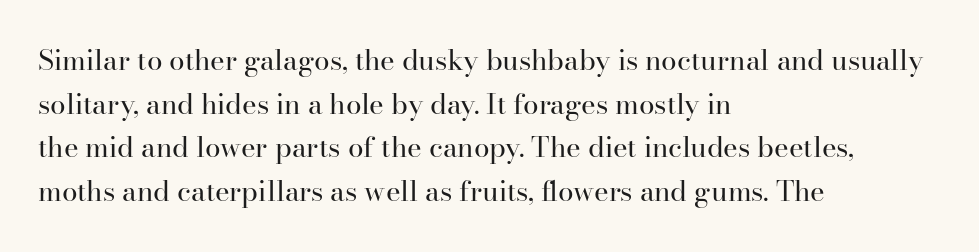
The image shows 28 px regular-weight serif type, upright; set left-aligned, normal line spacing (1.56x), normal letter spacing, not underlined; high stroke contrast and a small x-height.
